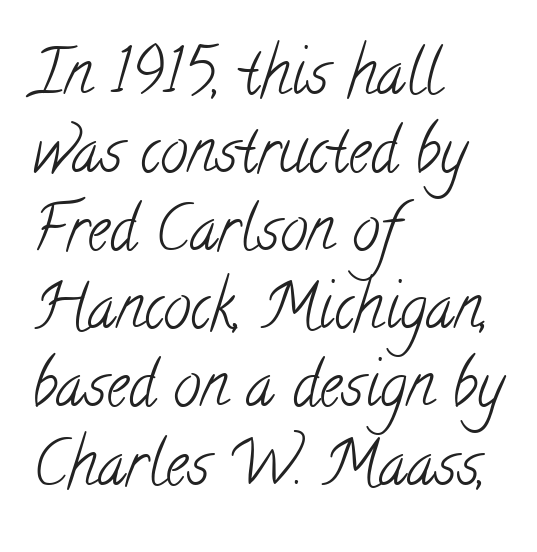
The image shows 62 px light, condensed serif type; set left-aligned, normal line spacing (1.26x), normal letter spacing, not underlined; low stroke contrast and a small x-height.
